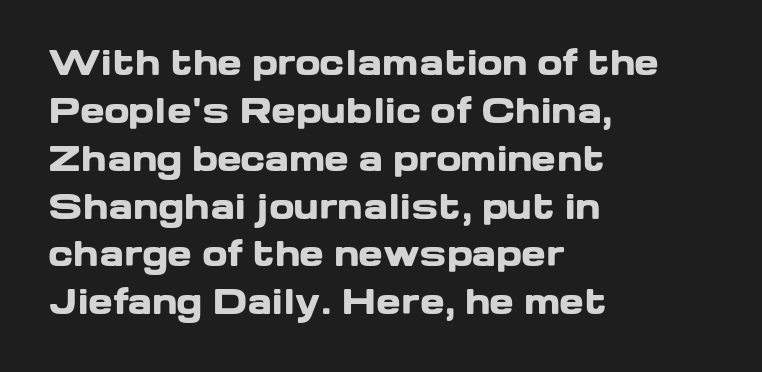
The image shows 33 px heavy, wide sans-serif type, upright; set left-aligned, normal line spacing (1.45x), normal letter spacing, not underlined; low stroke contrast and a medium x-height.
